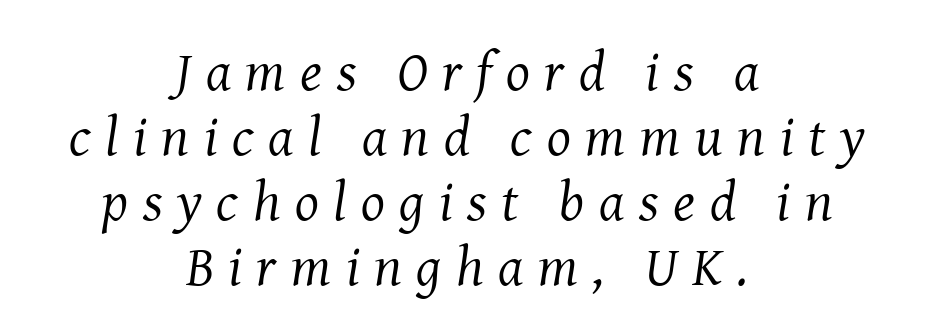
{"serif": "yes", "italic": "yes", "lean": "right", "slant_degrees": 8, "bold": "no", "weight": "regular", "width": "normal", "stroke_contrast": "medium", "x_height": "medium", "monospaced": "no", "underline": "no", "align": "center", "line_spacing_ratio": 1.16, "letter_spacing": "wide", "letter_spacing_em": 0.26, "glyph_px": 56}
